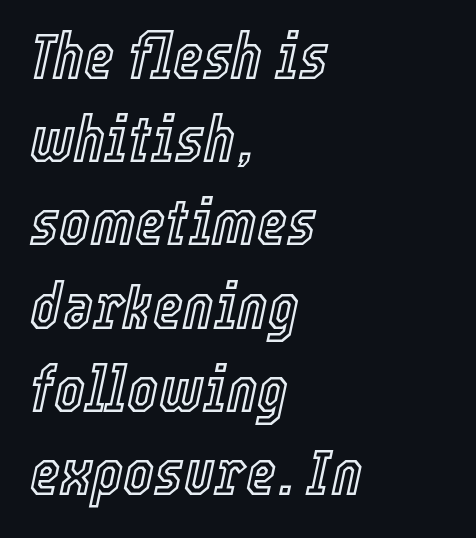
The whole block is typeset with a tilt. Observe the ordinary spacing: letters are neighbours, not strangers. Think of a printed novel: that variable character pitch is what you see here. Notice how the passage keeps a crisp vertical edge on the left only. Regarding leading, the lines here are spaced in the standard way.
